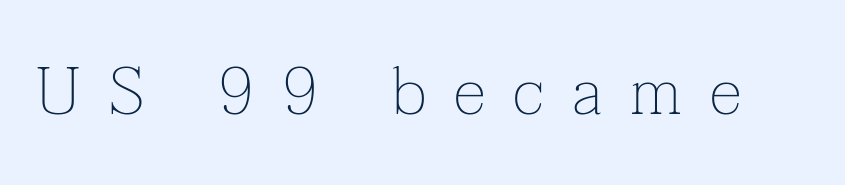
Every stem runs plumb, perpendicular to the baseline. This sample uses expanded letter spacing, leaving extra air between glyphs. The foot of each line stays bare and open. The letters carry serifs — small finishing strokes at the ends of their stems.
